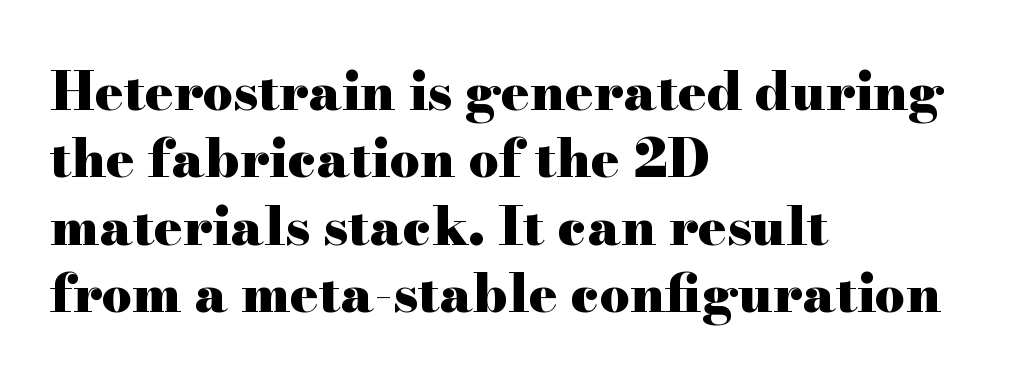
The image shows 53 px heavy, wide serif type, upright; set left-aligned, normal line spacing (1.27x), normal letter spacing, not underlined; high stroke contrast and a small x-height.
